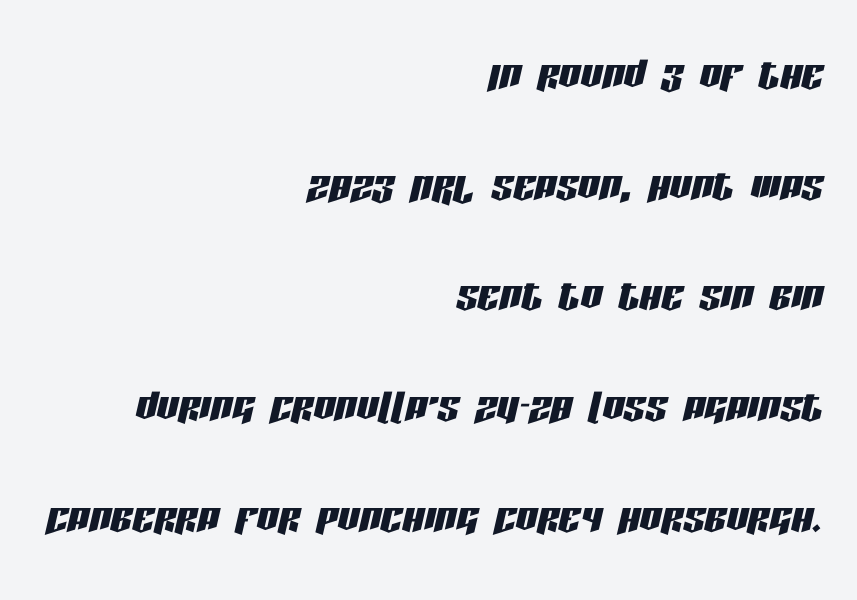
Character widths vary here, with narrow letters taking less room than wide ones. Descenders hang freely into open space. Each word holds together tightly as a unit, with standard inter-letter gaps. The compositor pushed each line to the right boundary. Italic: yes, the glyphs are oblique. The leading is generous, giving the passage an open texture.
